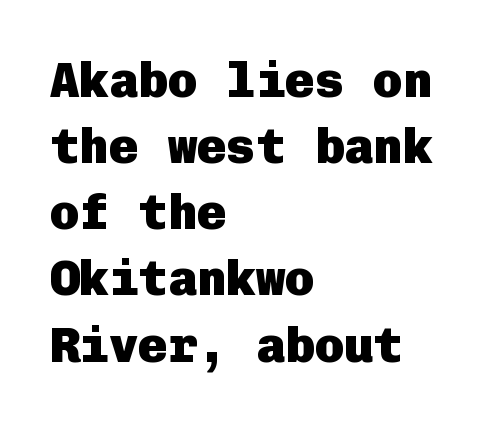
The designer left line spacing at the default. Each row of text sits above clean, open space. Weight check: bold — yes, fully. Posture: upright roman. A sans-serif font was chosen for this passage. Casual observation: everything's shoved over to the left.
